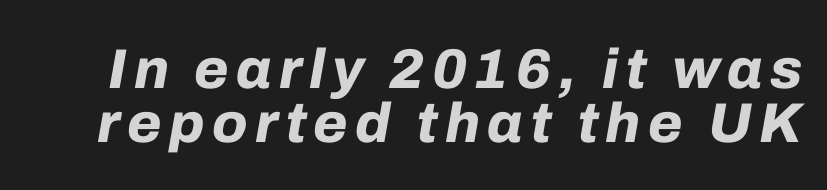
The font is running at its bold setting. The block of text is dense from top to bottom, with scant space between rows. Character widths vary here, with narrow letters taking less room than wide ones. Designer's note — italics engaged.
